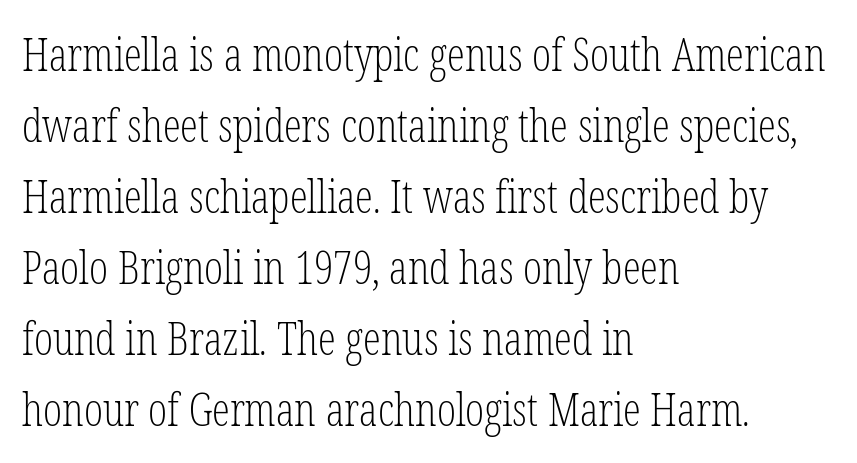
No extra ink here — the face is not bold. Horizontal bands of white between lines are of average thickness. If you drew a ruler down the left edge, every line would touch it. Here the glyphs are tracked normally, forming tight word shapes.
